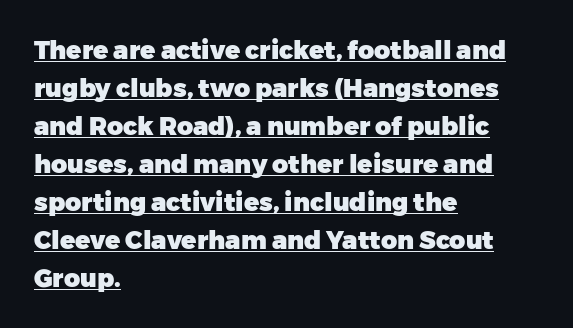
The image shows 25 px bold type, upright; set left-aligned, normal line spacing (1.52x), normal letter spacing, underlined.
